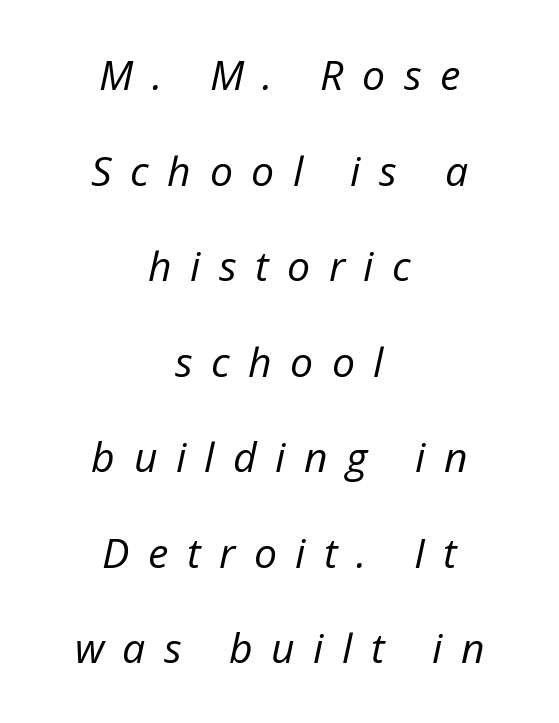
Varying glyph widths throughout — classic text-font behaviour. The specimen omits any rule beneath the text block's lines. On a weight scale, this lands at 450 or below. These lines were composed using italics. The letters are spread apart with noticeably loose tracking.
